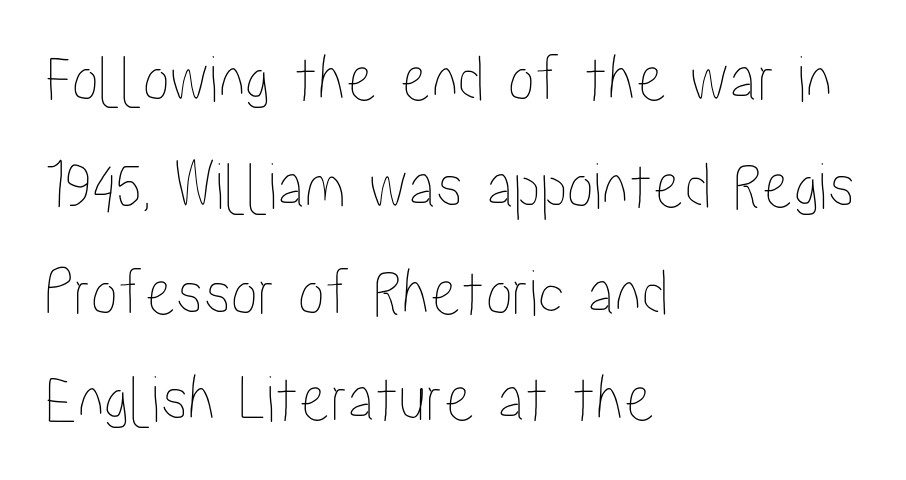
Caption: multi-line text, flush left, ragged right. Varying glyph widths throughout — classic text-font behaviour. The line texture is even and compact thanks to regular tracking. The rows are spaced the way most documents space them.
